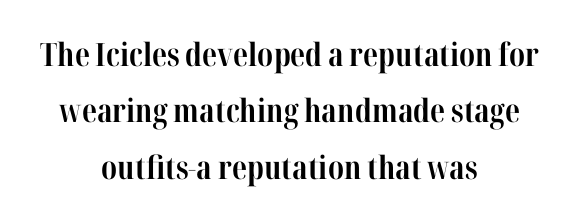
The image shows 32 px bold, condensed serif type, upright; set centered, line spacing 1.76x, normal letter spacing, not underlined; high stroke contrast and a medium x-height.
